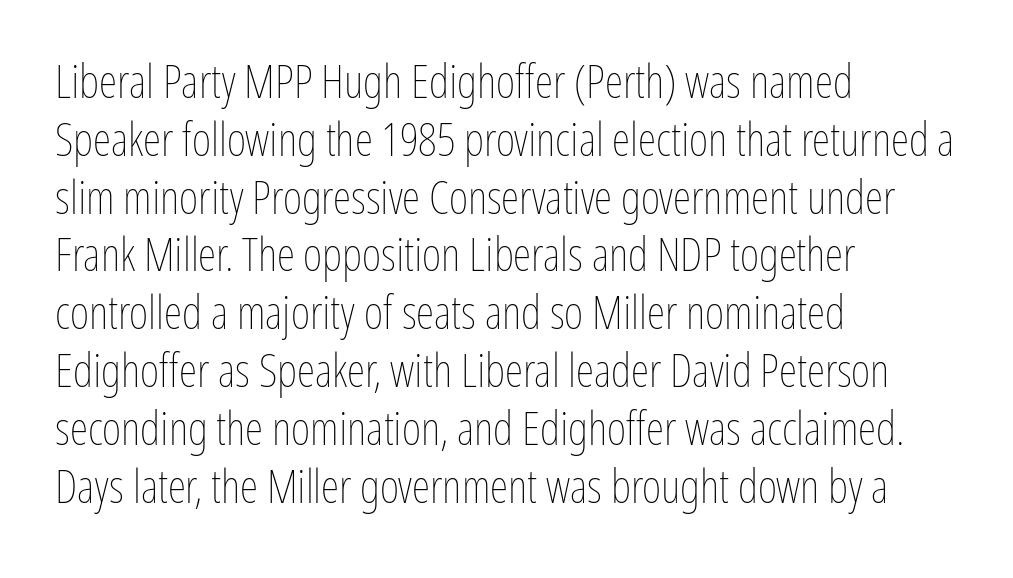
The image shows 47 px thin, condensed type, upright; set left-aligned, line spacing 1.23x, normal letter spacing, not underlined; low stroke contrast and a medium x-height.
